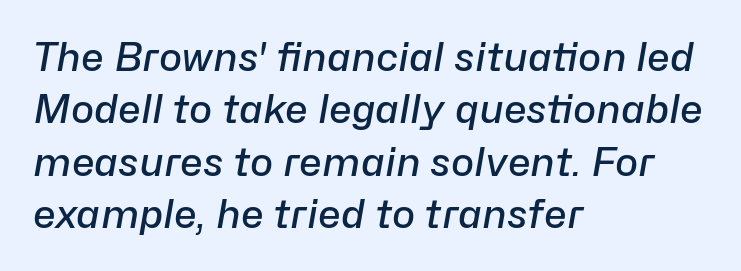
{"italic": "yes", "lean": "right", "slant_degrees": 10, "bold": "semi", "weight": "semibold", "width": "normal", "stroke_contrast": "low", "x_height": "medium", "monospaced": "no", "underline": "no", "align": "left", "line_spacing": "normal", "line_spacing_ratio": 1.34, "letter_spacing": "normal", "letter_spacing_em": 0.0, "glyph_px": 39}
